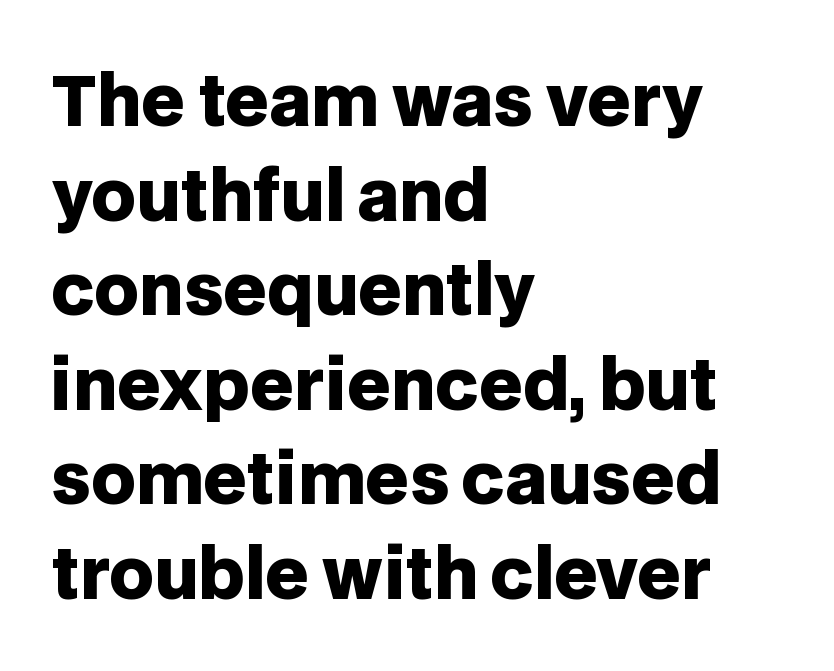
{"serif": "no", "italic": "no", "bold": "yes", "weight": "heavy", "width": "normal", "stroke_contrast": "low", "x_height": "large", "monospaced": "no", "underline": "no", "align": "left", "line_spacing": "normal", "line_spacing_ratio": 1.39, "letter_spacing": "normal", "letter_spacing_em": 0.0, "glyph_px": 68}
